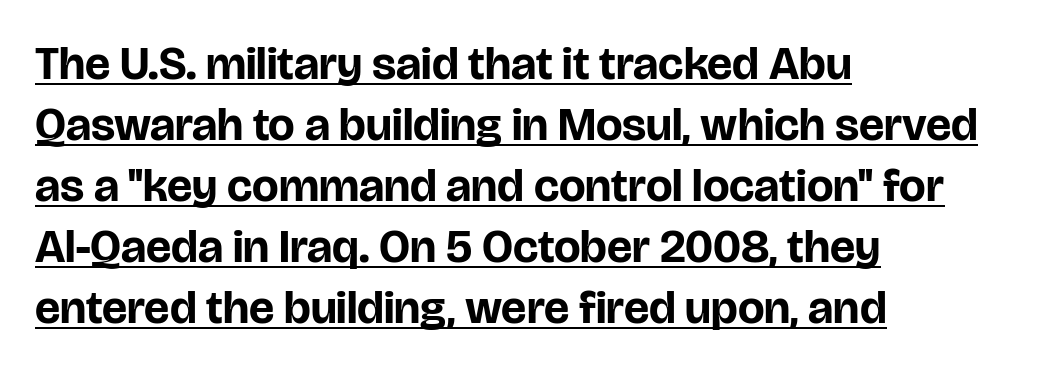
The lines sit at an ordinary, default distance from one another. Character widths vary here, with narrow letters taking less room than wide ones. The rendering anchors every line to the left-hand side. The typography opts for an upright posture over an oblique one. This is heavy type, rendered in bold.
